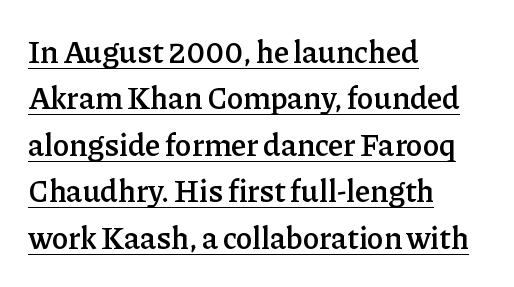
Q: Is the text bold? A: Semi-bold.
Q: Is the text italic (slanted)? A: No, it is upright.
Q: Is the typeface a serif or a sans-serif typeface? A: Serif.
Q: Is the text underlined? A: Yes.
Q: How is the paragraph aligned? A: Left-aligned.
Q: Is the spacing between letters normal or unusually wide? A: Normal.
Q: Is the spacing between lines tight, normal or loose? A: Normal.
Q: Width (condensed, normal, or wide)? A: Normal.
Q: Stroke contrast? A: Low.
Q: x-height? A: Medium.
Q: Monospaced? A: No.
